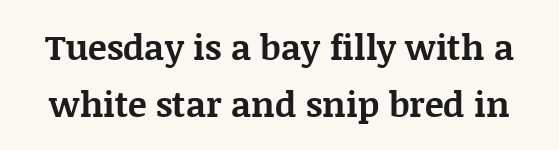
{"serif": "yes", "italic": "no", "bold": "yes", "weight": "bold", "width": "normal", "stroke_contrast": "medium", "x_height": "large", "monospaced": "no", "underline": "no", "line_spacing": "normal", "line_spacing_ratio": 1.62, "letter_spacing": "normal", "letter_spacing_em": 0.0, "glyph_px": 35}
